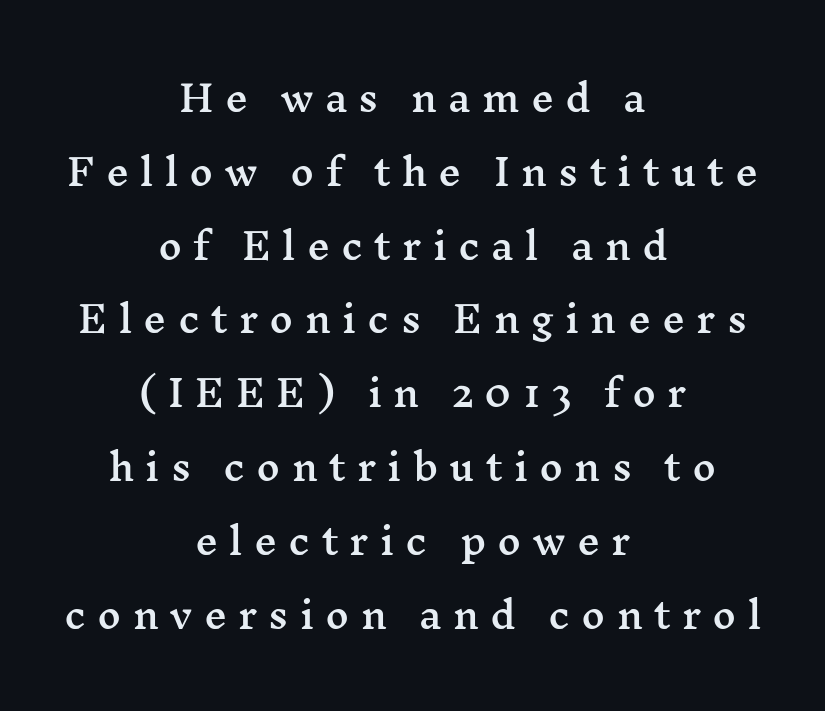
Students, observe: this is what heavily led, spacious text looks like. The gap between lines stays unmarked. The text block is weighted toward neither margin, spreading evenly from the middle. Are there feet on the stems? There are — it's a serif. This is the regular roman posture of the typeface.
